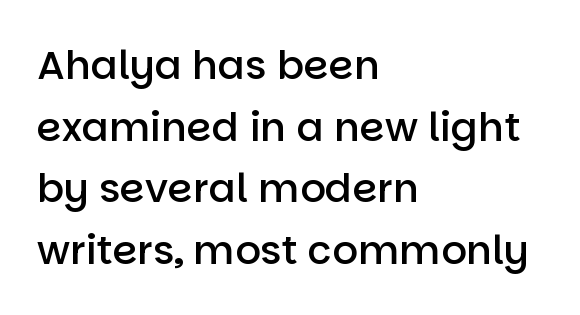
Do the letters lean? They stand straight. Honestly, the letter spacing is just normal — you wouldn't notice it. The type family on display is of the sans-serif kind. Its strokes are somewhat broadened, the hallmark of semibold type.
